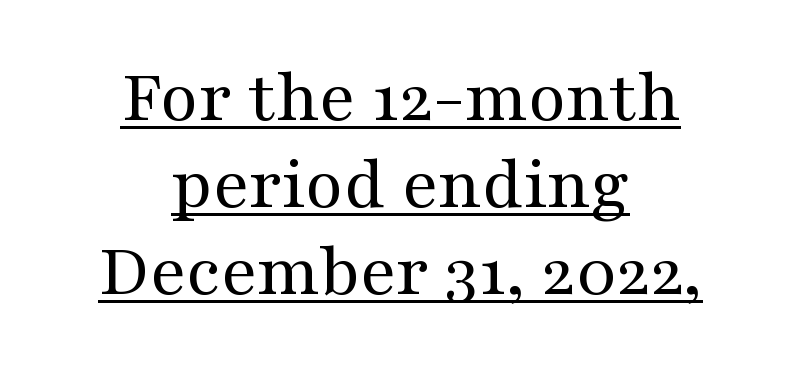
Q: Is the text bold? A: No.
Q: Is the text italic (slanted)? A: No, it is upright.
Q: Is the typeface a serif or a sans-serif typeface? A: Serif.
Q: Is the text underlined? A: Yes.
Q: How is the paragraph aligned? A: Centered.
Q: Is the spacing between letters normal or unusually wide? A: Normal.
Q: Is the spacing between lines tight, normal or loose? A: Tight.
Q: Width (condensed, normal, or wide)? A: Wide.
Q: Stroke contrast? A: Medium.
Q: x-height? A: Medium.
Q: Monospaced? A: No.
